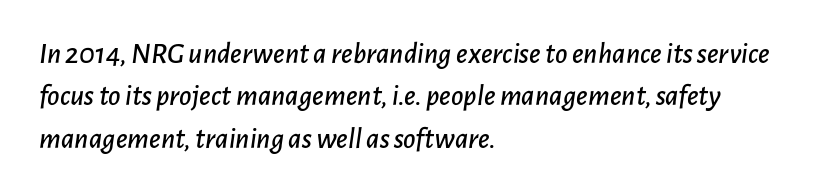
Nothing unusual about the tracking: characters are spaced as the font intends. A bare baseline throughout the passage. Each letter keeps its own natural width here, so spacing adapts to shape. The paragraph shown leans on its left margin. Looking at the ascenders, they clearly lean. This sample keeps an unexceptional amount of space between lines.
